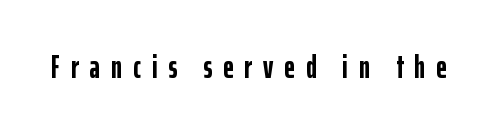
{"serif": "no", "italic": "no", "bold": "yes", "weight": "semibold", "width": "condensed", "stroke_contrast": "low", "x_height": "medium", "monospaced": "no", "underline": "no", "letter_spacing": "wide", "letter_spacing_em": 0.33, "glyph_px": 33}
